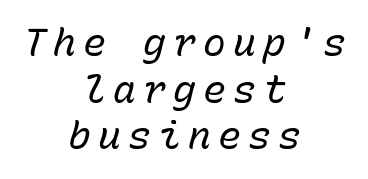
The image shows 38 px regular-weight type, italic (leaning right), monospaced; set centered, line spacing 1.23x, not underlined; low stroke contrast and a medium x-height.
